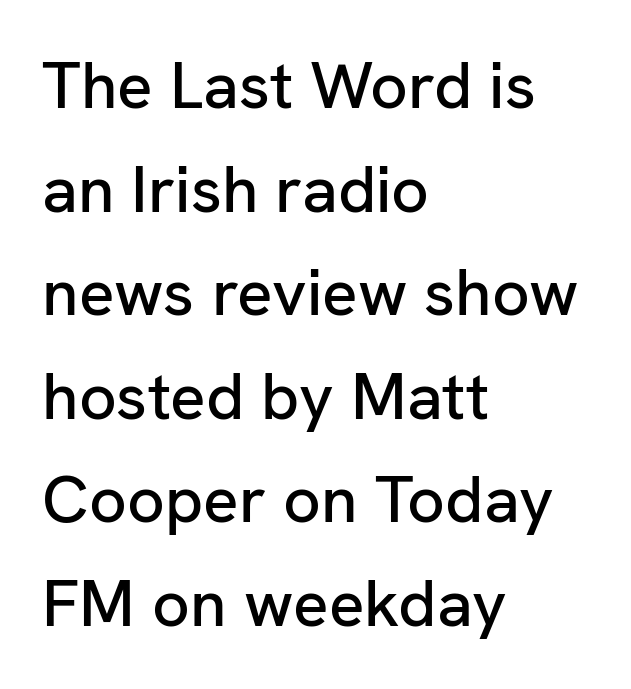
The font's upright variant was chosen for this text. Varying glyph widths throughout — classic text-font behaviour. All the whitespace from short lines collects on the right. Underlining? Definitely not there. The letterforms sit shoulder to shoulder at normal distance. Regular leading.
